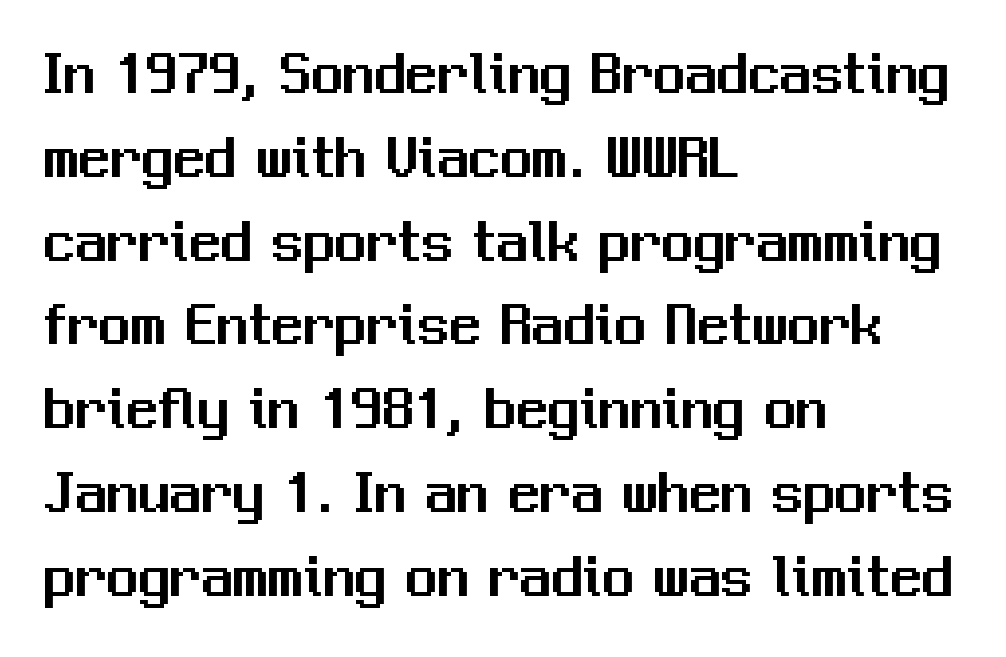
The rendering anchors every line to the left-hand side. A typesetter would call this proportional, since set widths differ per character. Horizontal bands of white between lines are of average thickness. Examine the stroke ends and you'll find no serifs. When letters stand straight like this, we call the style roman or upright. The gaps between neighbouring characters are ordinary and unremarkable.
